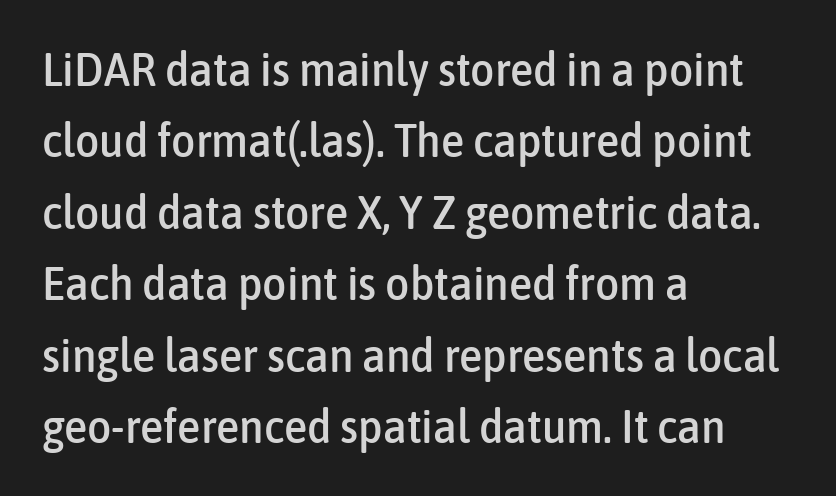
Q: Is the text italic (slanted)? A: No, it is upright.
Q: Is the typeface a serif or a sans-serif typeface? A: Sans-serif.
Q: Is the text underlined? A: No.
Q: How is the paragraph aligned? A: Left-aligned.
Q: Is the spacing between letters normal or unusually wide? A: Normal.
Q: Is the spacing between lines tight, normal or loose? A: Normal.
Q: Width (condensed, normal, or wide)? A: Condensed.
Q: Stroke contrast? A: Low.
Q: x-height? A: Medium.
Q: Monospaced? A: No.
